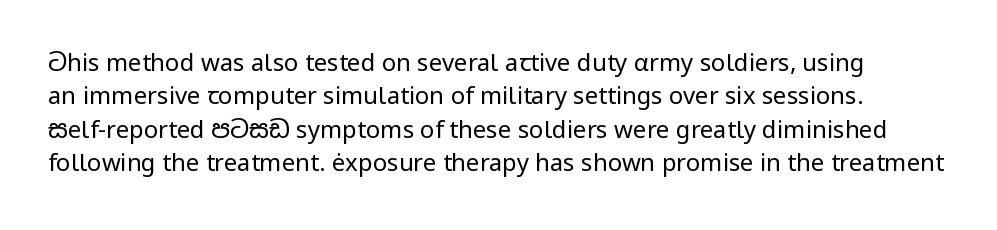
Is this a heavy cut? Hardly; it is regular or lighter. The type is set solid horizontally, with unmodified tracking. Rows of type keep a routine distance in the vertical direction. Rule under the text: the space is simply empty.
